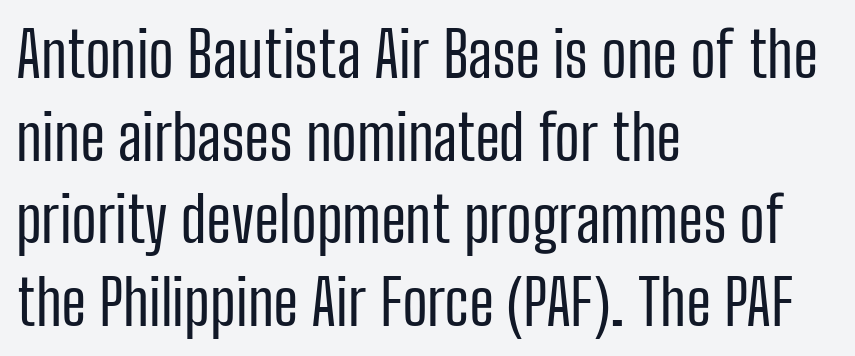
A normal amount of white space separates one row of letters from the next. The typesetter chose a ragged-right arrangement here. Think standard paragraph weight, or any step lighter than that. The passage shown is typeset with a sans-serif family. Proportional: the letters do not fall into vertical columns.
